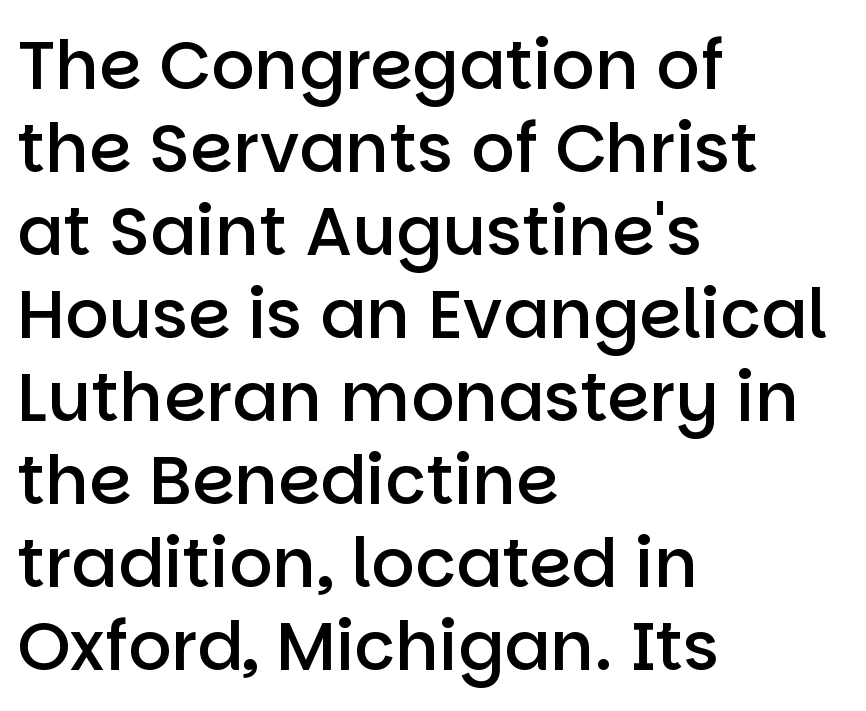
{"serif": "no", "italic": "no", "bold": "semi", "weight": "semibold", "width": "normal", "stroke_contrast": "low", "x_height": "large", "monospaced": "no", "underline": "no", "align": "left", "line_spacing_ratio": 1.22, "letter_spacing": "normal", "letter_spacing_em": 0.0, "glyph_px": 68}
